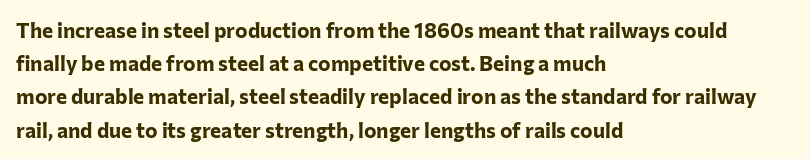
The font is running at its bold setting. Letters rest on an invisible, unmarked baseline. Students, note that the glyphs here touch the page at normal intervals. The rendering anchors every line to the left-hand side.
